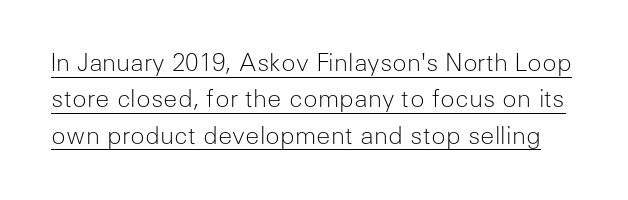
The space between consecutive lines is moderate. The type is set solid horizontally, with unmodified tracking. Compared with undecorated copy, this sample adds a rule below the words. Ink coverage per letter is moderate at most. The axis of the letterforms is exactly vertical.
